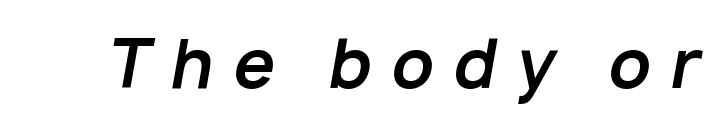
{"italic": "yes", "lean": "right", "slant_degrees": 10, "bold": "yes", "weight": "bold", "width": "normal", "stroke_contrast": "low", "x_height": "medium", "monospaced": "no", "underline": "no", "letter_spacing": "wide", "letter_spacing_em": 0.3, "glyph_px": 66}
